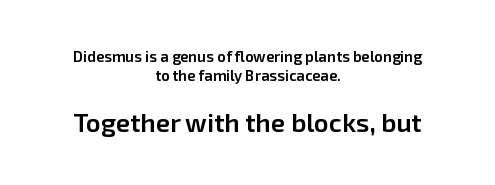
The image shows 26 px text type, upright; set centered, normal line spacing (1.28x), normal letter spacing, not underlined; the second (bottom) block is 1.73x larger.
